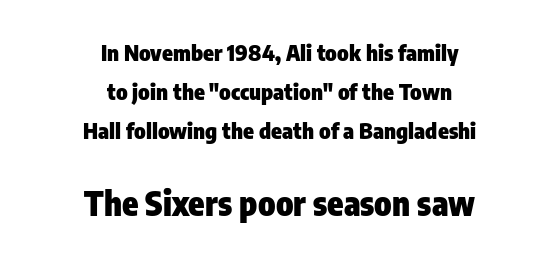
The image shows 33 px heavy, condensed sans-serif type, upright; set centered, line spacing 1.78x, normal letter spacing, not underlined; the second (bottom) block is 1.5x larger; low stroke contrast and a medium x-height.
